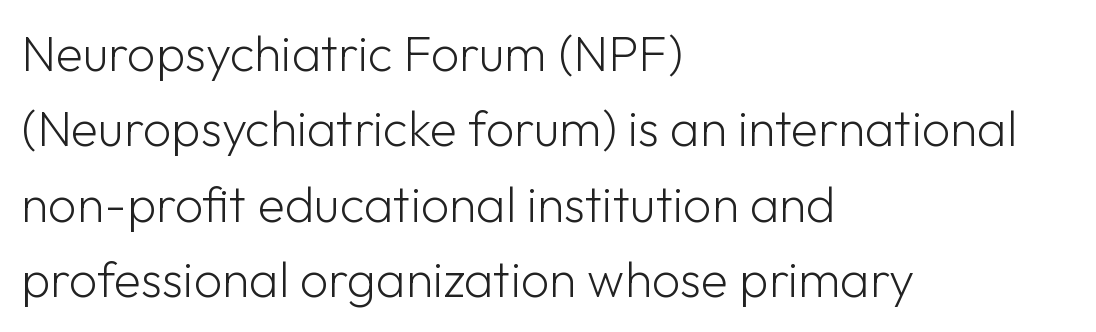
Q: Is the text bold? A: No.
Q: Is the text italic (slanted)? A: No, it is upright.
Q: Is the typeface a serif or a sans-serif typeface? A: Sans-serif.
Q: Is the text underlined? A: No.
Q: How is the paragraph aligned? A: Left-aligned.
Q: Is the spacing between letters normal or unusually wide? A: Normal.
Q: Is the spacing between lines tight, normal or loose? A: Normal.
Q: Width (condensed, normal, or wide)? A: Normal.
Q: Stroke contrast? A: Low.
Q: x-height? A: Medium.
Q: Monospaced? A: No.
